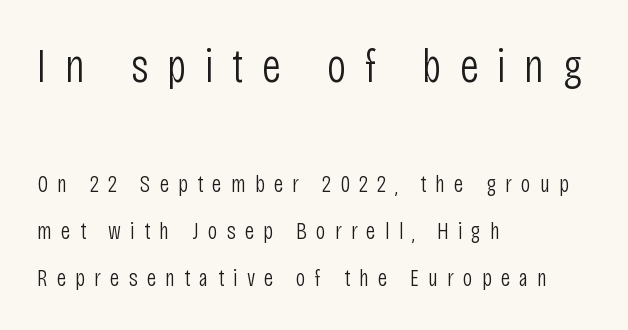
Q: Is the text bold? A: No.
Q: Is the text italic (slanted)? A: No, it is upright.
Q: Is the typeface a serif or a sans-serif typeface? A: Sans-serif.
Q: Is the text underlined? A: No.
Q: How is the paragraph aligned? A: Left-aligned.
Q: Is the spacing between letters normal or unusually wide? A: Unusually wide.
Q: Is the spacing between lines tight, normal or loose? A: Loose.
Q: Which block of text is set in a larger size, the first (top) or the second (bottom)? A: The first (top) one.
Q: Width (condensed, normal, or wide)? A: Condensed.
Q: Stroke contrast? A: Low.
Q: x-height? A: Large.
Q: Monospaced? A: No.
